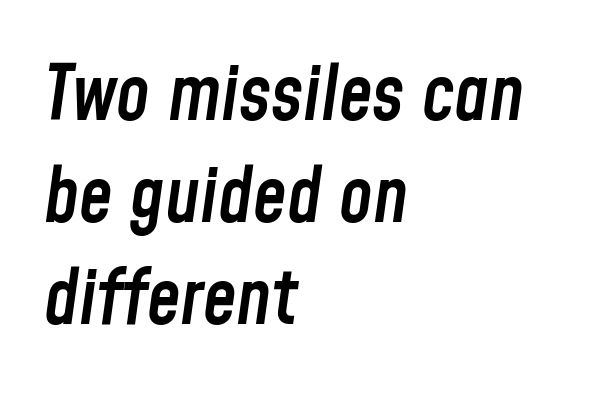
Q: Is the text bold? A: Semi-bold.
Q: Is the text italic (slanted)? A: Yes, it leans right by about 8 degrees.
Q: Is the text underlined? A: No.
Q: How is the paragraph aligned? A: Left-aligned.
Q: Is the spacing between letters normal or unusually wide? A: Normal.
Q: Is the spacing between lines tight, normal or loose? A: Normal.
Q: Width (condensed, normal, or wide)? A: Condensed.
Q: Stroke contrast? A: Low.
Q: x-height? A: Medium.
Q: Monospaced? A: No.
